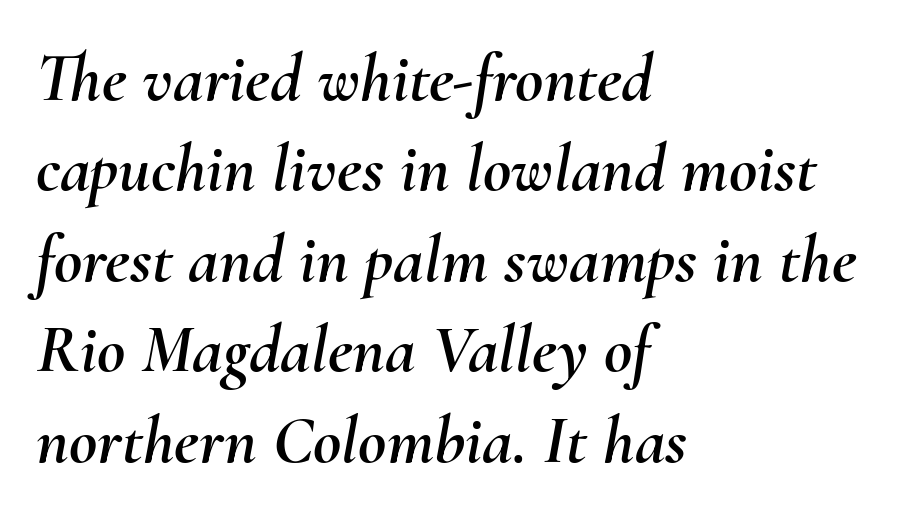
Here the designer chose a conventional face with non-uniform glyph widths. Is there much room between lines? A standard amount, neither cramped nor airy. An italicized treatment has been applied to the whole sample. The paragraph shown leans on its left margin. Nobody drew a line under any word here. Does extra space separate the letters? No, they use regular spacing.
